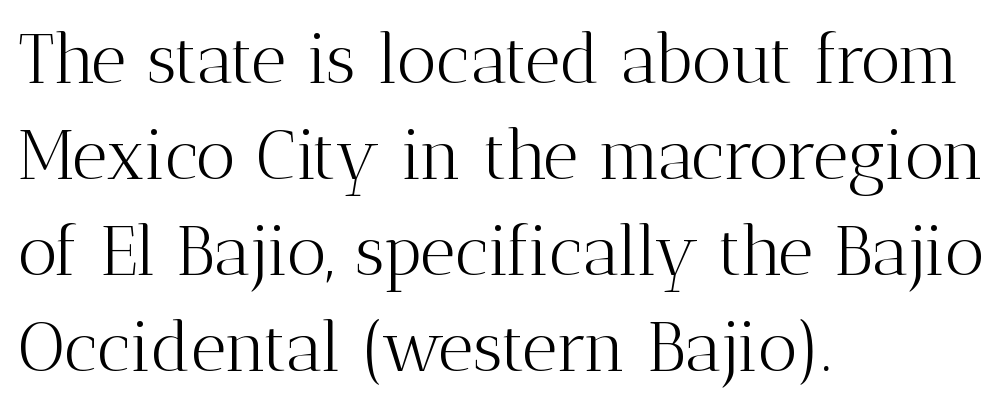
The image shows 69 px light serif type, upright; set left-aligned, normal line spacing (1.39x), normal letter spacing, not underlined; medium stroke contrast and a medium x-height.
